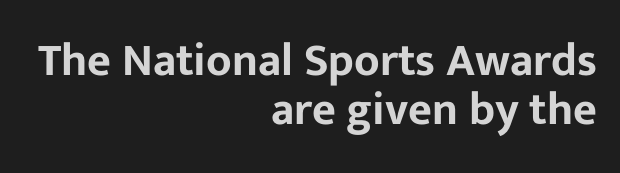
Q: Is the text italic (slanted)? A: No, it is upright.
Q: Is the typeface a serif or a sans-serif typeface? A: Sans-serif.
Q: Is the text underlined? A: No.
Q: How is the paragraph aligned? A: Right-aligned.
Q: Is the spacing between letters normal or unusually wide? A: Normal.
Q: Is the spacing between lines tight, normal or loose? A: Tight.
Q: Width (condensed, normal, or wide)? A: Normal.
Q: Stroke contrast? A: Low.
Q: x-height? A: Medium.
Q: Monospaced? A: No.
